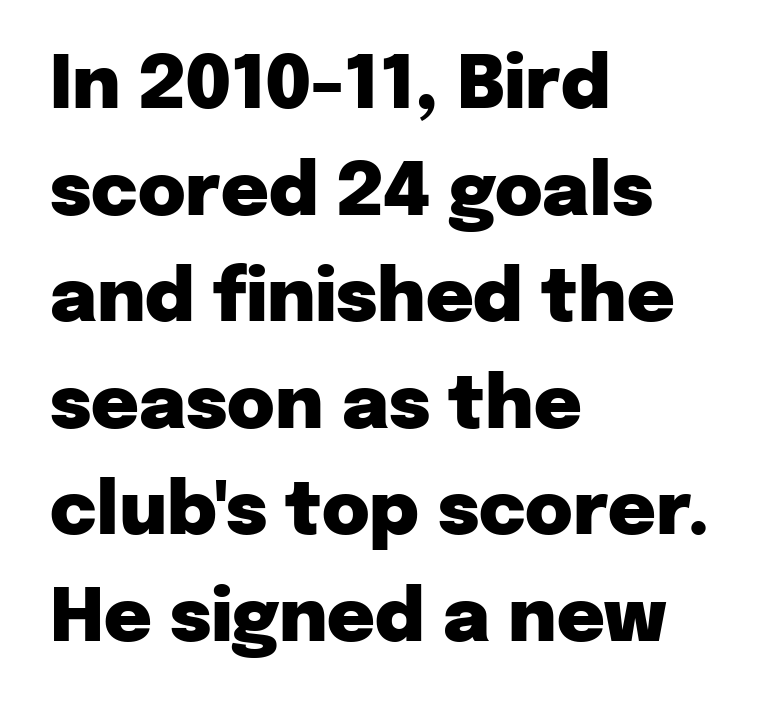
Honestly, the row spacing looks completely unremarkable. This sample has the flowing, uneven cadence of proportional lettering. This is heavy type, rendered in bold. The lettering holds an erect, upright posture throughout. A typesetter would label this face a sans. Nothing unusual about the tracking: characters are spaced as the font intends.
